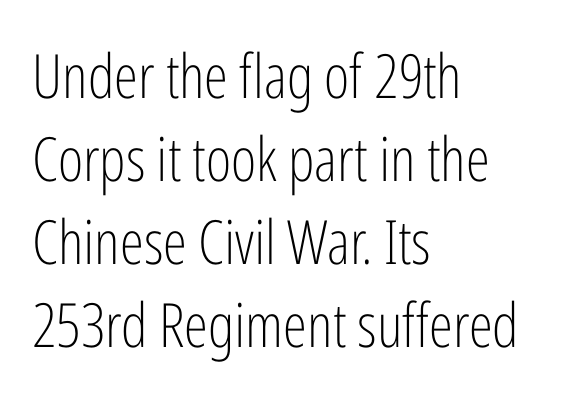
{"serif": "no", "italic": "no", "bold": "no", "weight": "light", "width": "condensed", "stroke_contrast": "low", "x_height": "medium", "monospaced": "no", "underline": "no", "align": "left", "line_spacing": "normal", "line_spacing_ratio": 1.36, "letter_spacing": "normal", "letter_spacing_em": 0.0, "glyph_px": 61}
